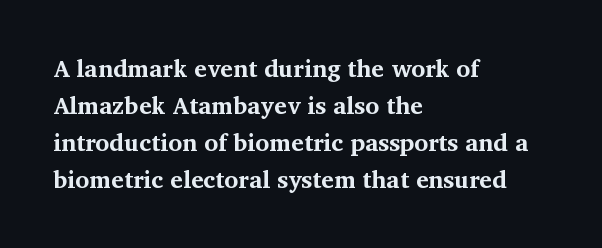
Q: Is the text bold? A: Yes.
Q: Is the text italic (slanted)? A: No, it is upright.
Q: Is the text underlined? A: No.
Q: How is the paragraph aligned? A: Left-aligned.
Q: Is the spacing between letters normal or unusually wide? A: Normal.
Q: Is the spacing between lines tight, normal or loose? A: Normal.
